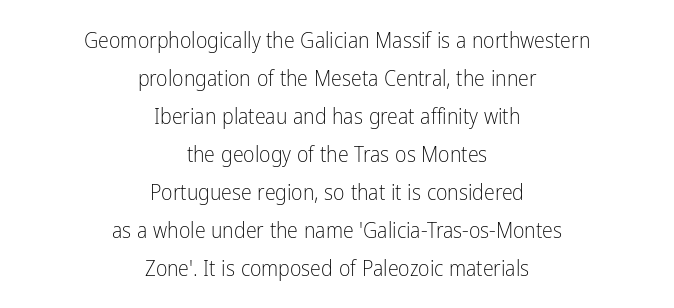
Q: Is the text bold? A: No.
Q: Is the text italic (slanted)? A: No, it is upright.
Q: Is the text underlined? A: No.
Q: How is the paragraph aligned? A: Centered.
Q: Is the spacing between letters normal or unusually wide? A: Normal.
